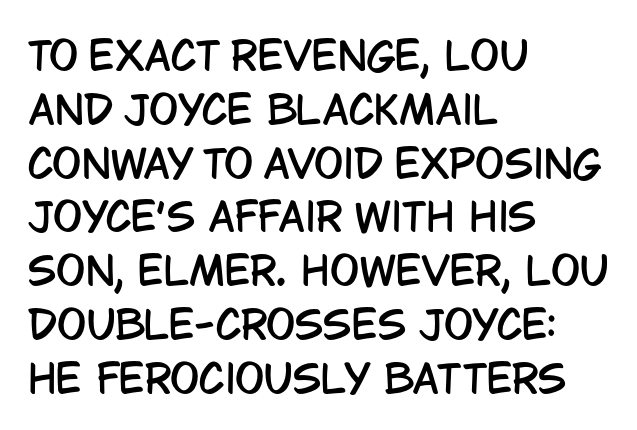
Q: Is the text italic (slanted)? A: No, it is upright.
Q: Is the typeface a serif or a sans-serif typeface? A: Sans-serif.
Q: Is the text underlined? A: No.
Q: How is the paragraph aligned? A: Left-aligned.
Q: Is the spacing between letters normal or unusually wide? A: Normal.
Q: Is the spacing between lines tight, normal or loose? A: Normal.
Q: Width (condensed, normal, or wide)? A: Condensed.
Q: Stroke contrast? A: Low.
Q: x-height? A: Large.
Q: Monospaced? A: No.
